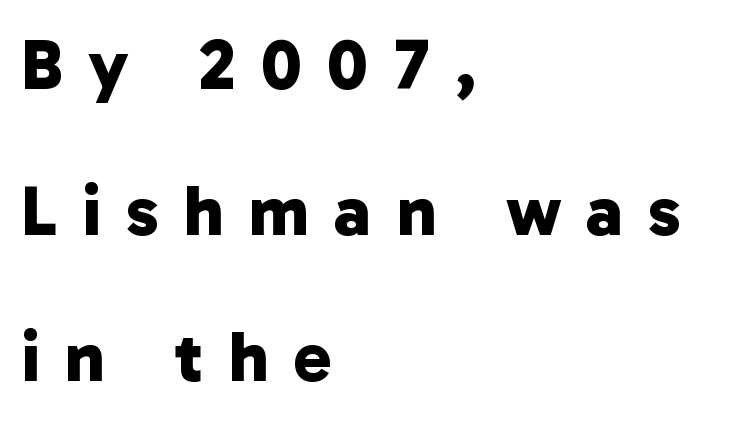
The image shows 72 px bold sans-serif type; set left-aligned, loose line spacing (2.03x), unusually wide letter spacing (+0.35 em), not underlined; low stroke contrast and a medium x-height.
